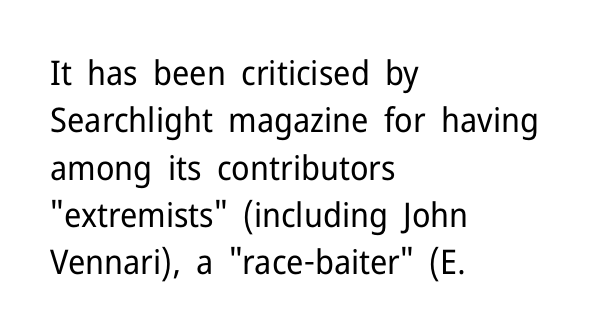
Q: Is the text bold? A: No.
Q: Is the text italic (slanted)? A: No, it is upright.
Q: Is the typeface a serif or a sans-serif typeface? A: Sans-serif.
Q: Is the text underlined? A: No.
Q: How is the paragraph aligned? A: Left-aligned.
Q: Is the spacing between letters normal or unusually wide? A: Normal.
Q: Is the spacing between lines tight, normal or loose? A: Normal.
Q: Width (condensed, normal, or wide)? A: Normal.
Q: Stroke contrast? A: Low.
Q: x-height? A: Medium.
Q: Monospaced? A: No.
